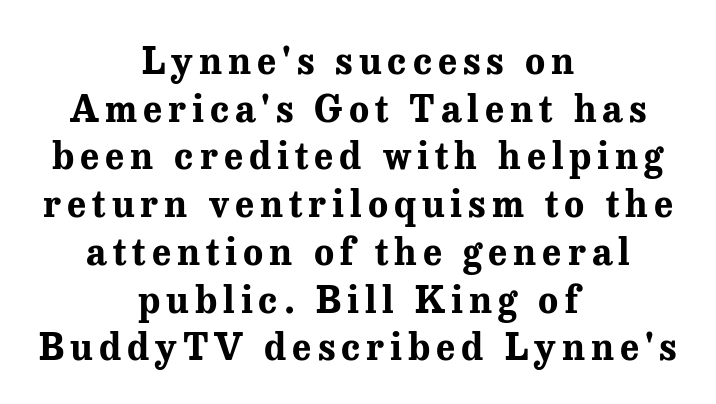
Do the characters align in a grid? No, the font is proportional. Bold? Absolutely — the strokes are thick and heavy. These lines were composed using upright roman letters. Visually the block forms a symmetrical silhouette, jagged on both flanks.
